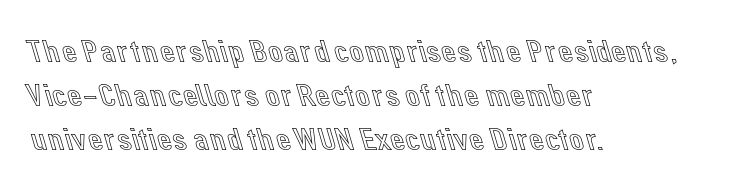
The image shows 33 px text type; set left-aligned, normal line spacing (1.34x), normal letter spacing, not underlined; a medium x-height.
